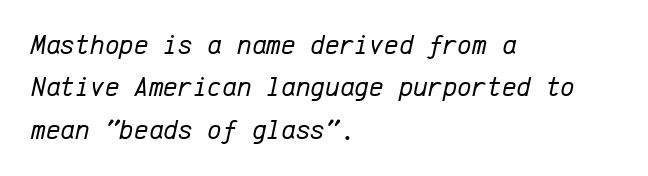
{"italic": "yes", "lean": "right", "slant_degrees": 12, "bold": "no", "weight": "regular", "width": "normal", "stroke_contrast": "low", "x_height": "medium", "monospaced": "yes", "underline": "no", "align": "left", "line_spacing": "normal", "line_spacing_ratio": 1.51, "letter_spacing": "normal", "letter_spacing_em": 0.0, "glyph_px": 28}
